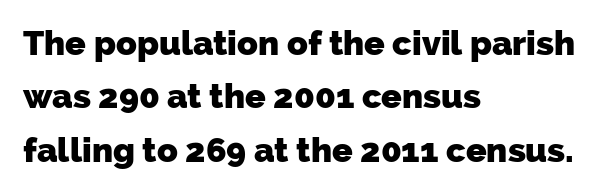
Q: Is the text bold? A: Yes.
Q: Is the typeface a serif or a sans-serif typeface? A: Sans-serif.
Q: Is the text underlined? A: No.
Q: How is the paragraph aligned? A: Left-aligned.
Q: Is the spacing between letters normal or unusually wide? A: Normal.
Q: Is the spacing between lines tight, normal or loose? A: Normal.
Q: Width (condensed, normal, or wide)? A: Normal.
Q: Stroke contrast? A: Low.
Q: x-height? A: Medium.
Q: Monospaced? A: No.
